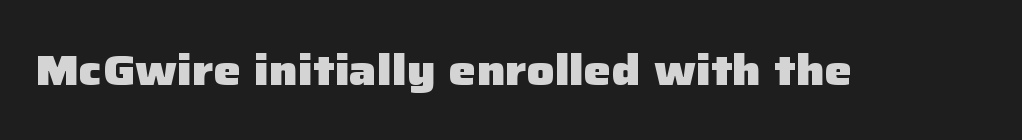
{"serif": "no", "italic": "no", "bold": "yes", "weight": "heavy", "width": "normal", "stroke_contrast": "low", "x_height": "medium", "monospaced": "no", "underline": "no", "letter_spacing": "normal", "letter_spacing_em": 0.0, "glyph_px": 43}
